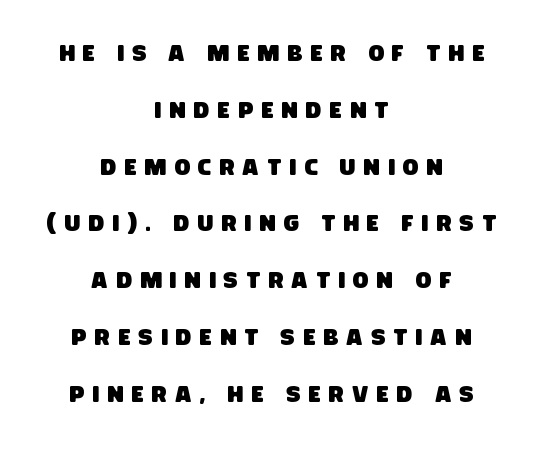
{"underline": "no", "align": "center", "line_spacing": "loose", "line_spacing_ratio": 2.47, "letter_spacing": "wide", "letter_spacing_em": 0.36, "glyph_px": 23}
